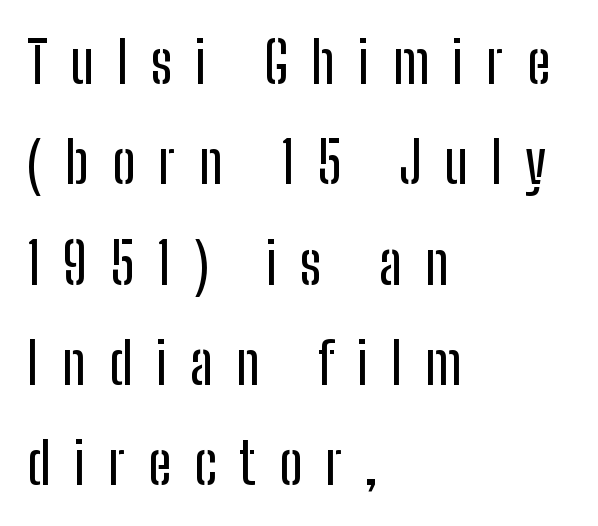
Visually the block forms a straight wall on the left and a jagged coastline on the right. Quick note: not italic, upright. The letterforms stand isolated, each surrounded by extra space. Spacing verdict: proportional, widths tailored to each character. The rendering shows plain stroke endings on the letterforms — a sans-serif design. Quick note: underline off.
